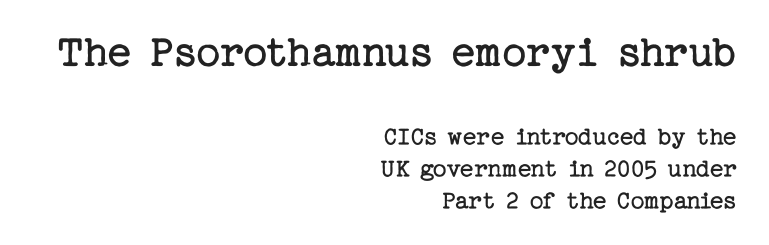
{"serif": "yes", "italic": "no", "bold": "no", "weight": "regular", "width": "normal", "stroke_contrast": "low", "x_height": "medium", "underline": "no", "align": "right", "line_spacing_ratio": 1.18, "letter_spacing": "normal", "letter_spacing_em": 0.0, "larger_block": "first", "size_ratio": 1.74, "glyph_px": 47}
